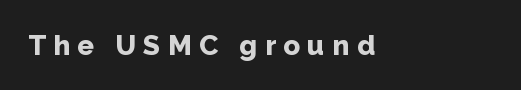
Q: Is the text bold? A: Yes.
Q: Is the text italic (slanted)? A: No, it is upright.
Q: Is the typeface a serif or a sans-serif typeface? A: Sans-serif.
Q: Is the text underlined? A: No.
Q: How is the paragraph aligned? A: Left-aligned.
Q: Is the spacing between letters normal or unusually wide? A: Unusually wide.
Q: Width (condensed, normal, or wide)? A: Normal.
Q: Stroke contrast? A: Low.
Q: x-height? A: Medium.
Q: Monospaced? A: No.
